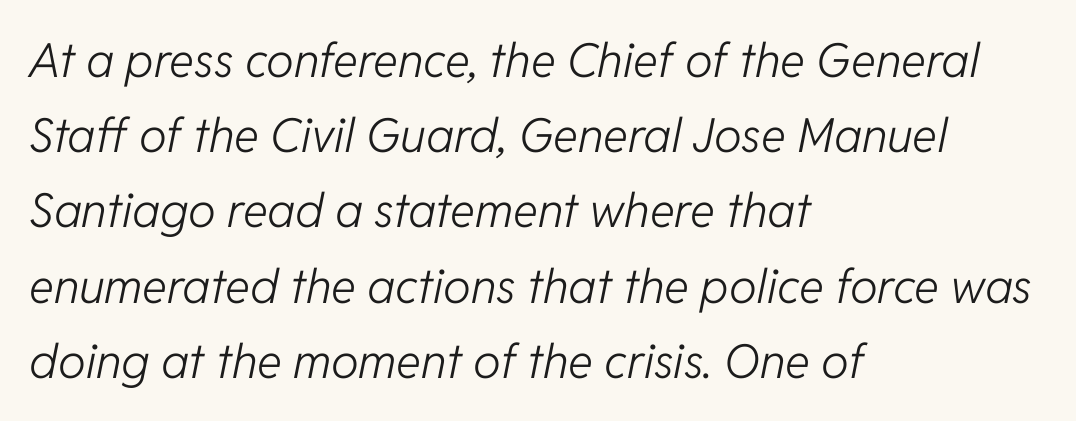
{"italic": "yes", "lean": "right", "slant_degrees": 11, "bold": "no", "weight": "light", "width": "normal", "stroke_contrast": "low", "x_height": "medium", "monospaced": "no", "underline": "no", "align": "left", "line_spacing": "normal", "line_spacing_ratio": 1.6, "letter_spacing": "normal", "letter_spacing_em": 0.0, "glyph_px": 47}
